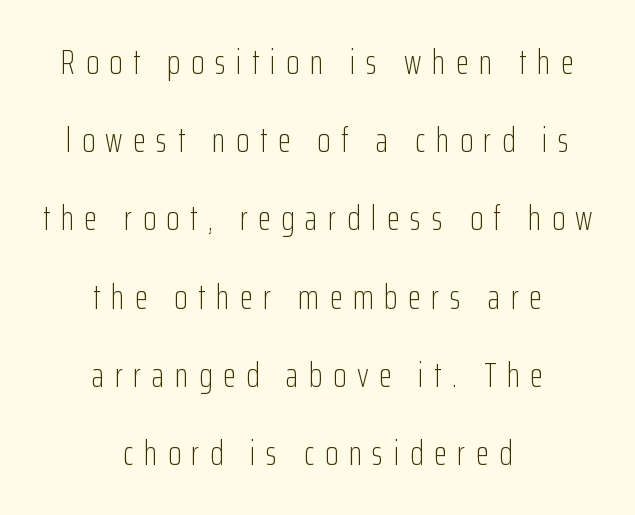
{"serif": "no", "italic": "no", "bold": "no", "weight": "light", "width": "condensed", "stroke_contrast": "low", "x_height": "medium", "monospaced": "no", "underline": "no", "align": "center", "line_spacing": "loose", "line_spacing_ratio": 2.3, "letter_spacing": "wide", "letter_spacing_em": 0.31, "glyph_px": 34}
